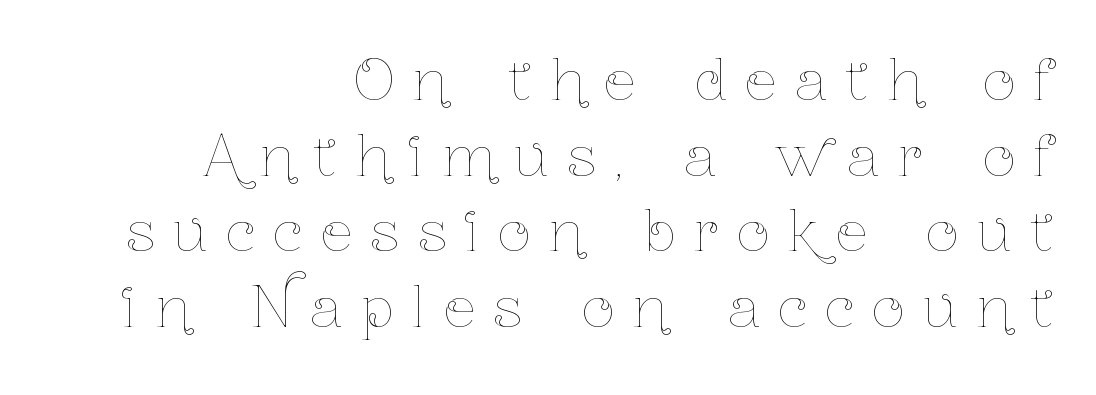
Q: Is the text bold? A: No.
Q: Is the text italic (slanted)? A: No, it is upright.
Q: Is the text underlined? A: No.
Q: How is the paragraph aligned? A: Right-aligned.
Q: Is the spacing between letters normal or unusually wide? A: Unusually wide.
Q: Is the spacing between lines tight, normal or loose? A: Normal.
Q: Width (condensed, normal, or wide)? A: Condensed.
Q: Stroke contrast? A: Low.
Q: x-height? A: Medium.
Q: Monospaced? A: No.
